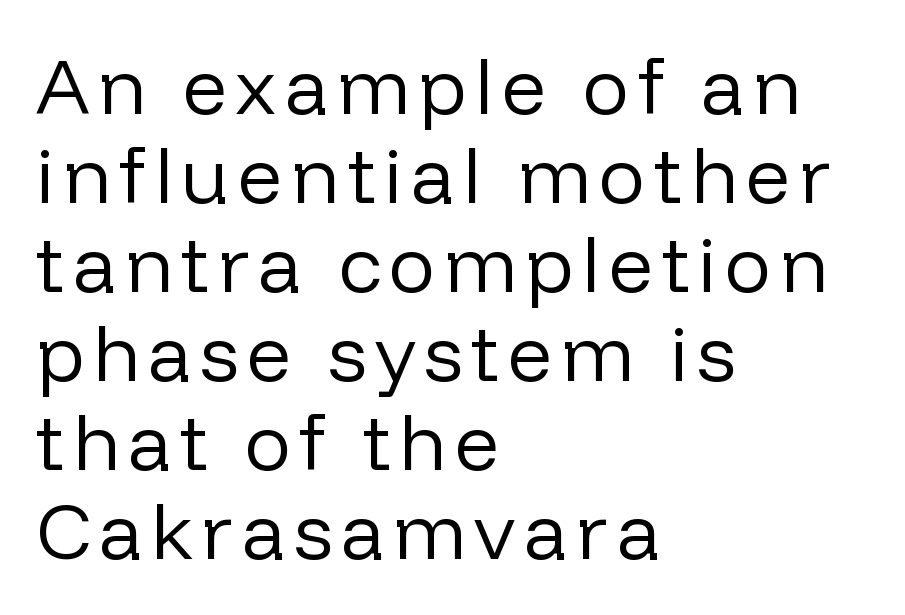
Q: Is the text bold? A: No.
Q: Is the text italic (slanted)? A: No, it is upright.
Q: Is the typeface a serif or a sans-serif typeface? A: Sans-serif.
Q: Is the text underlined? A: No.
Q: How is the paragraph aligned? A: Left-aligned.
Q: Is the spacing between lines tight, normal or loose? A: Tight.
Q: Width (condensed, normal, or wide)? A: Normal.
Q: Stroke contrast? A: Low.
Q: x-height? A: Medium.
Q: Monospaced? A: No.
